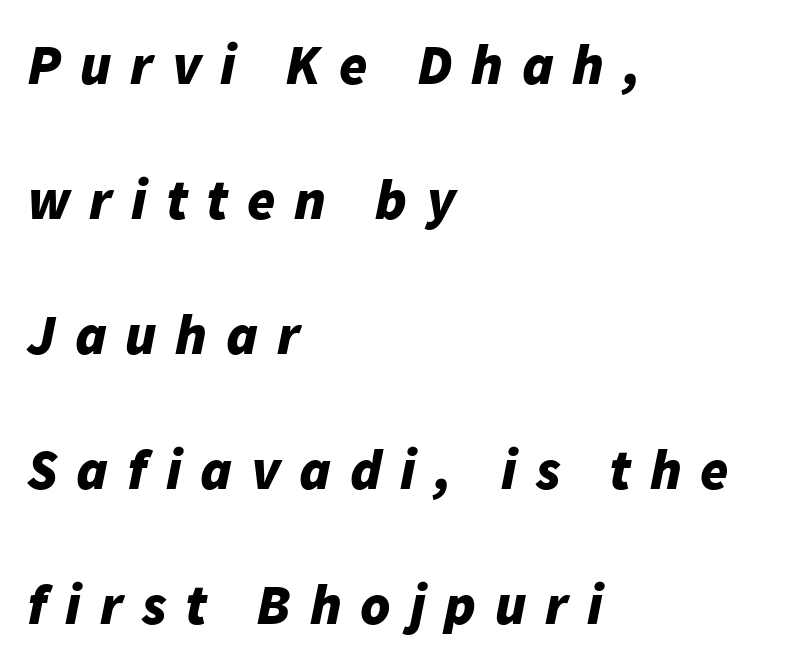
{"italic": "yes", "lean": "right", "slant_degrees": 11, "bold": "yes", "weight": "bold", "width": "normal", "stroke_contrast": "low", "x_height": "medium", "monospaced": "no", "underline": "no", "align": "left", "line_spacing": "loose", "line_spacing_ratio": 2.37, "letter_spacing": "wide", "letter_spacing_em": 0.33, "glyph_px": 57}
